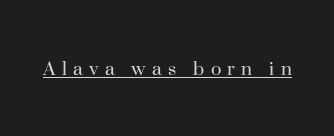
{"italic": "no", "bold": "no", "underline": "yes", "letter_spacing": "wide", "letter_spacing_em": 0.29, "glyph_px": 22}
